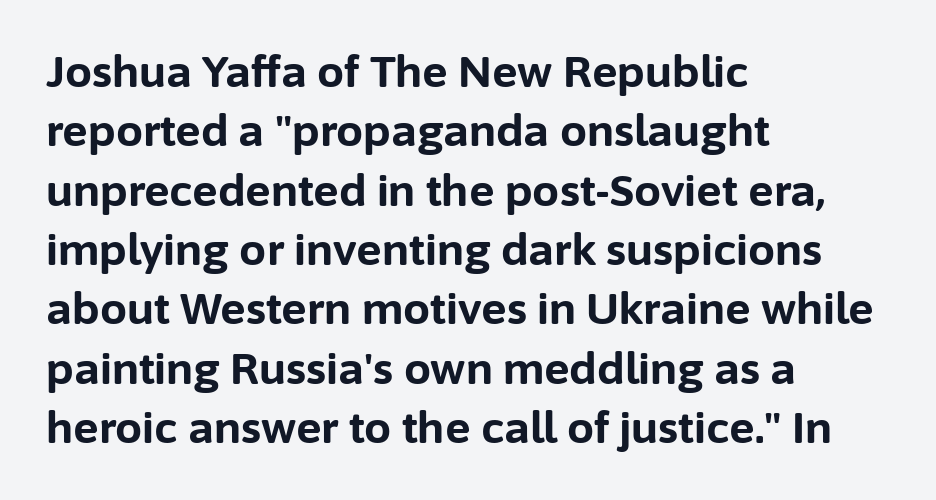
{"serif": "no", "italic": "no", "bold": "yes", "weight": "bold", "width": "normal", "stroke_contrast": "low", "x_height": "medium", "monospaced": "no", "underline": "no", "align": "left", "line_spacing": "normal", "line_spacing_ratio": 1.38, "letter_spacing": "normal", "letter_spacing_em": 0.0, "glyph_px": 43}
